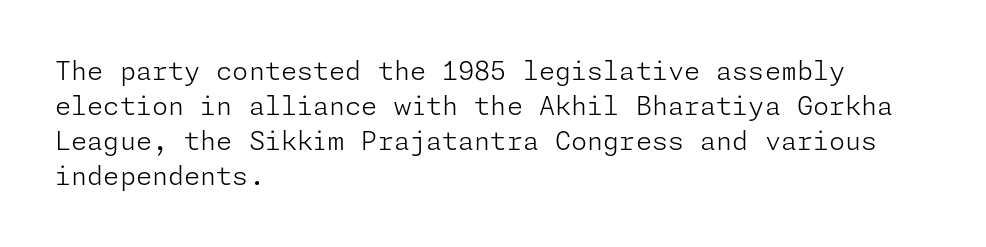
The image shows 26 px text type, upright; set left-aligned, normal line spacing (1.35x), normal letter spacing, not underlined.
